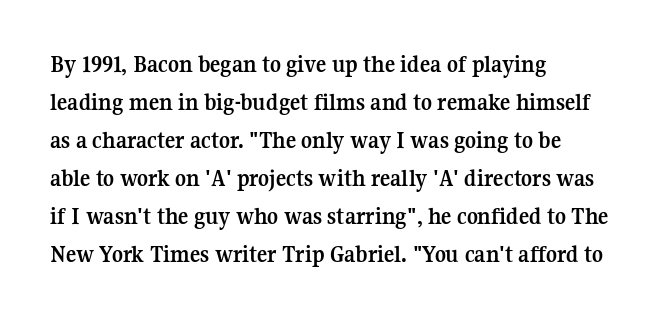
The space between consecutive lines is moderate. Alignment: flush left. The passage shown is not underscored anywhere. The type is set solid horizontally, with unmodified tracking. The characters look thick and weighty, a clear bold. Unlike italic type, these characters show no tilt at all.
